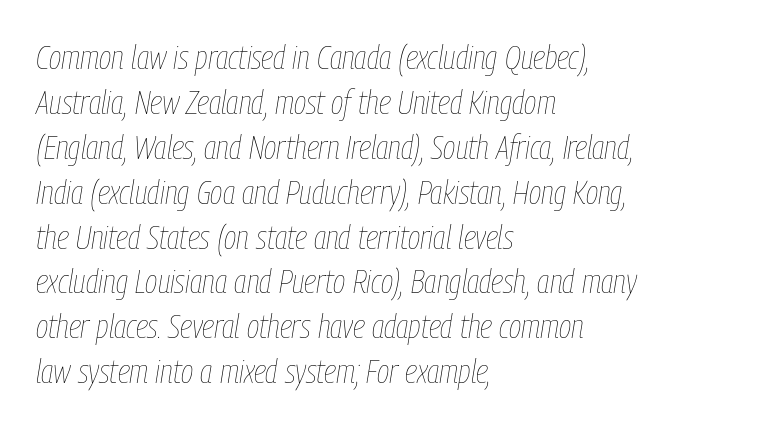
{"italic": "yes", "lean": "right", "slant_degrees": 9, "bold": "no", "weight": "thin", "width": "condensed", "stroke_contrast": "low", "x_height": "medium", "monospaced": "no", "underline": "no", "align": "left", "line_spacing": "normal", "line_spacing_ratio": 1.32, "letter_spacing": "normal", "letter_spacing_em": 0.0, "glyph_px": 34}
